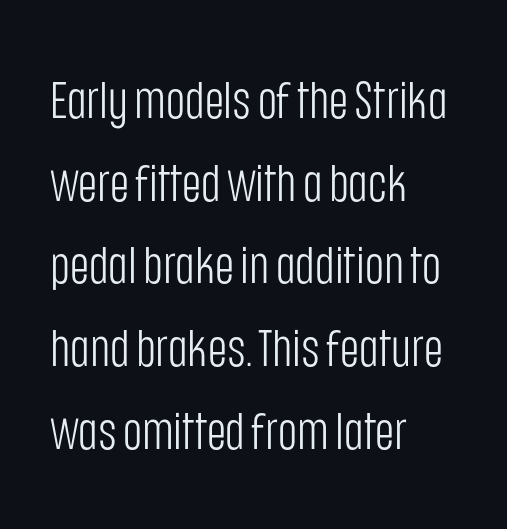
Q: Is the text bold? A: No.
Q: Is the text italic (slanted)? A: No, it is upright.
Q: Is the typeface a serif or a sans-serif typeface? A: Sans-serif.
Q: Is the text underlined? A: No.
Q: How is the paragraph aligned? A: Left-aligned.
Q: Is the spacing between letters normal or unusually wide? A: Normal.
Q: Is the spacing between lines tight, normal or loose? A: Normal.
Q: Width (condensed, normal, or wide)? A: Condensed.
Q: Stroke contrast? A: Low.
Q: x-height? A: Large.
Q: Monospaced? A: No.
